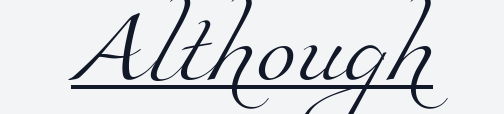
{"serif": "yes", "bold": "no", "weight": "light", "width": "normal", "stroke_contrast": "medium", "x_height": "small", "monospaced": "no", "underline": "yes", "letter_spacing": "normal", "letter_spacing_em": 0.0, "glyph_px": 73}
